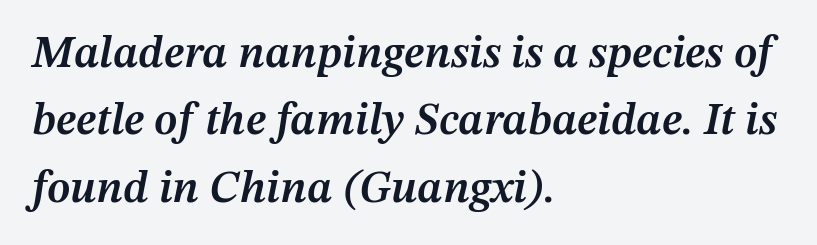
Q: Is the text bold? A: Semi-bold.
Q: Is the text italic (slanted)? A: Yes, it leans right by about 12 degrees.
Q: Is the text underlined? A: No.
Q: How is the paragraph aligned? A: Left-aligned.
Q: Is the spacing between letters normal or unusually wide? A: Normal.
Q: Is the spacing between lines tight, normal or loose? A: Normal.
Q: Width (condensed, normal, or wide)? A: Normal.
Q: Stroke contrast? A: Medium.
Q: x-height? A: Medium.
Q: Monospaced? A: No.
